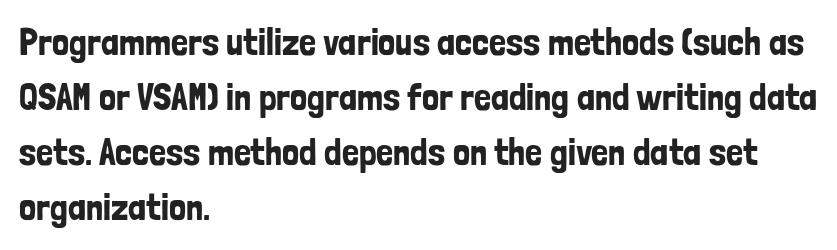
The image shows 38 px condensed sans-serif type, upright; set left-aligned, normal line spacing (1.45x), normal letter spacing, not underlined; low stroke contrast and a medium x-height.
